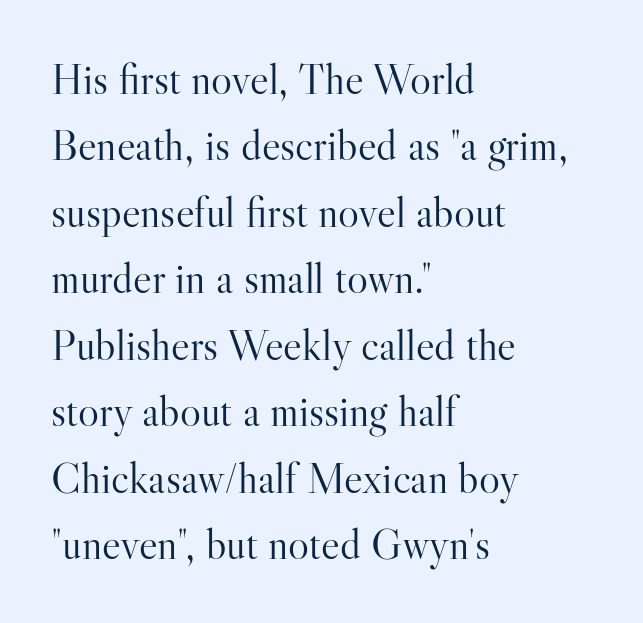
{"serif": "yes", "italic": "no", "bold": "no", "weight": "light", "width": "normal", "stroke_contrast": "high", "x_height": "small", "monospaced": "no", "underline": "no", "align": "left", "line_spacing": "normal", "line_spacing_ratio": 1.51, "letter_spacing": "normal", "letter_spacing_em": 0.0, "glyph_px": 44}
